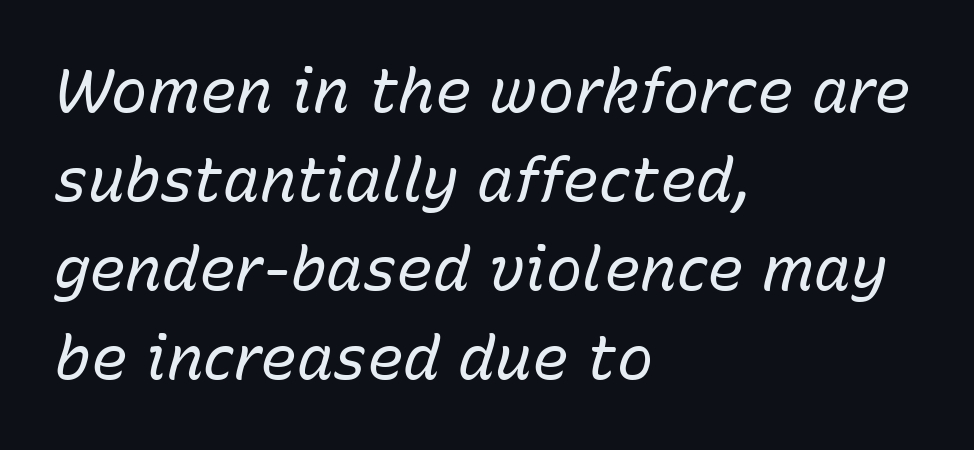
Q: Is the text bold? A: No.
Q: Is the text italic (slanted)? A: Yes, it leans right by about 15 degrees.
Q: Is the text underlined? A: No.
Q: How is the paragraph aligned? A: Left-aligned.
Q: Is the spacing between letters normal or unusually wide? A: Normal.
Q: Is the spacing between lines tight, normal or loose? A: Normal.
Q: Width (condensed, normal, or wide)? A: Normal.
Q: Stroke contrast? A: Low.
Q: x-height? A: Medium.
Q: Monospaced? A: No.
